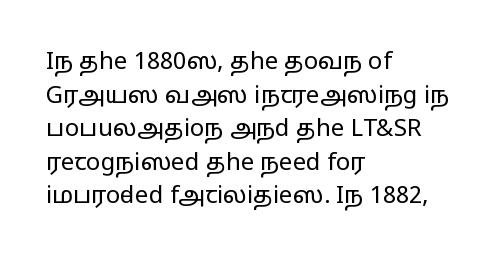
Does the copy run flush right? No — it runs flush left. Does extra space separate the letters? No, they use regular spacing. The letters look calm and open, with moderate or lighter stems. Beneath every word, the page is bare. Normally led — the rows are evenly, conventionally spaced.
